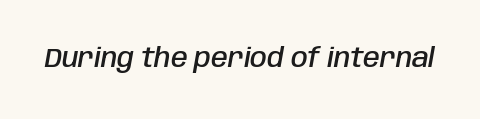
Q: Is the text bold? A: Semi-bold.
Q: Is the text italic (slanted)? A: Yes, it leans right by about 10 degrees.
Q: Is the text underlined? A: No.
Q: Is the spacing between letters normal or unusually wide? A: Normal.
